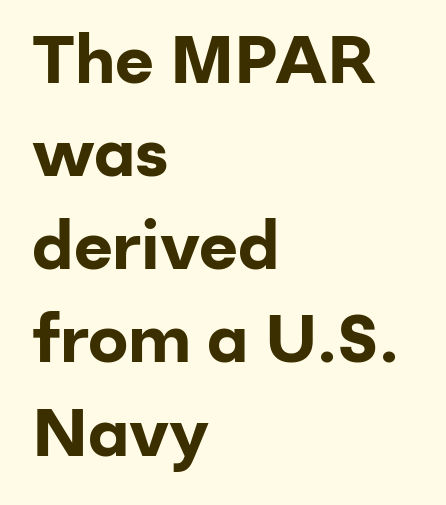
The passage shown stacks its lines at a standard gap. These words are printed bold, with thick strokes throughout. If you drew a line through each stem, it would be perfectly vertical. Nobody touched the tracking dial on this one. Observe the absence of serifs on each vertical stroke in this sample.
